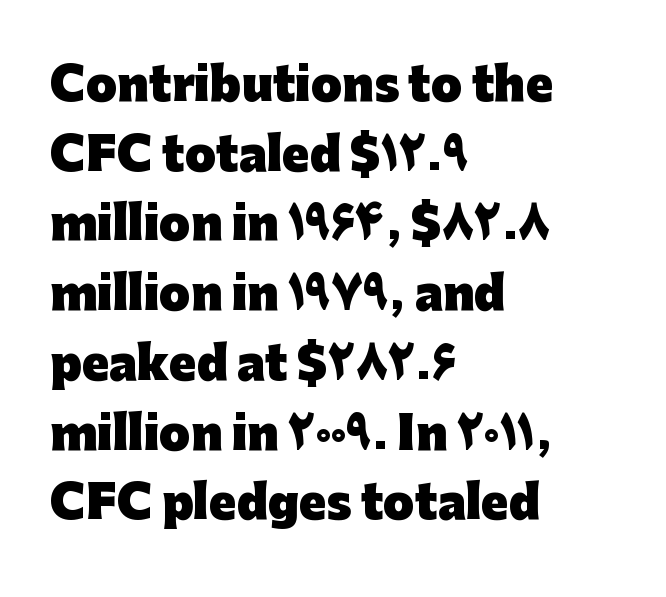
Q: Is the text bold? A: Yes.
Q: Is the text italic (slanted)? A: No, it is upright.
Q: Is the typeface a serif or a sans-serif typeface? A: Sans-serif.
Q: Is the text underlined? A: No.
Q: How is the paragraph aligned? A: Left-aligned.
Q: Is the spacing between letters normal or unusually wide? A: Normal.
Q: Is the spacing between lines tight, normal or loose? A: Normal.
Q: Width (condensed, normal, or wide)? A: Normal.
Q: Stroke contrast? A: Low.
Q: x-height? A: Medium.
Q: Monospaced? A: No.
